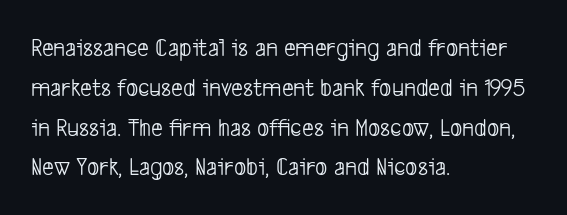
{"bold": "no", "underline": "no", "align": "left", "line_spacing": "normal", "line_spacing_ratio": 1.53, "letter_spacing": "normal", "letter_spacing_em": 0.0, "glyph_px": 26}
